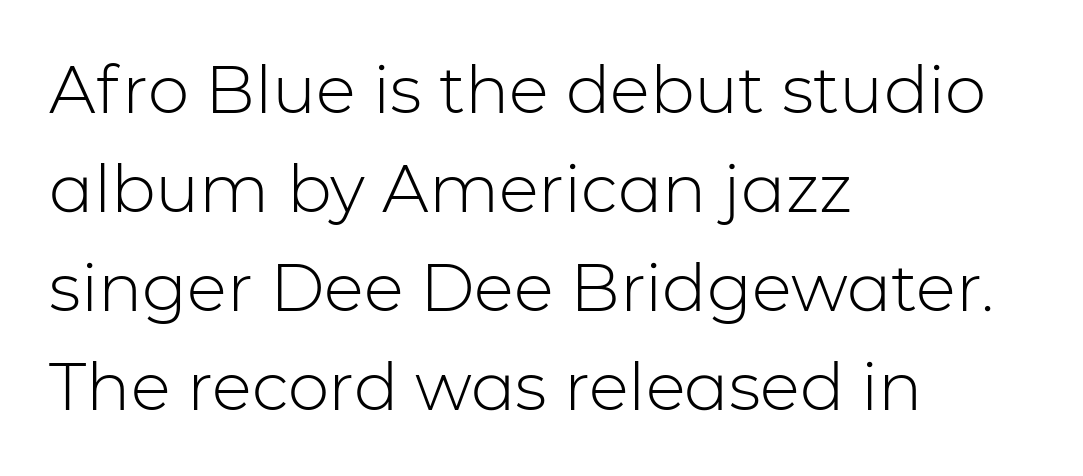
The image shows 66 px light sans-serif type, upright; set left-aligned, normal line spacing (1.5x), normal letter spacing, not underlined; low stroke contrast and a medium x-height.
